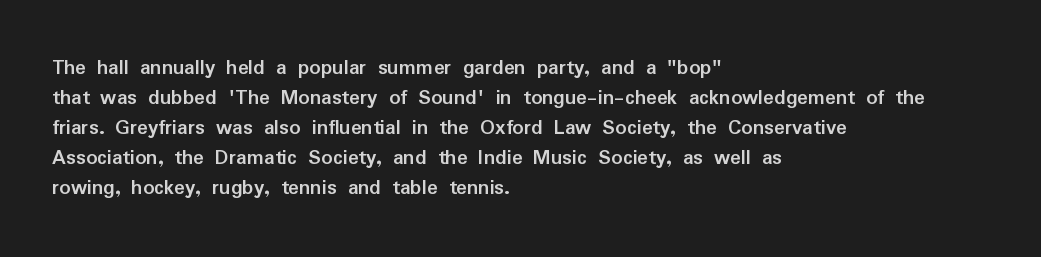
The image shows 22 px bold type, upright; set left-aligned, normal line spacing (1.36x), normal letter spacing, not underlined.
